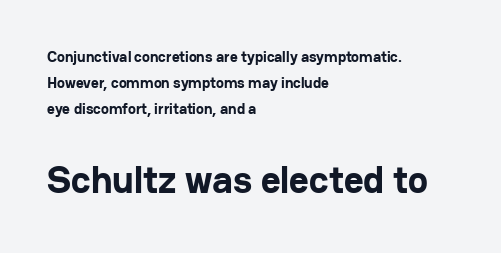
{"serif": "no", "italic": "no", "bold": "yes", "weight": "bold", "width": "normal", "stroke_contrast": "low", "x_height": "medium", "monospaced": "no", "underline": "no", "align": "left", "line_spacing_ratio": 1.73, "letter_spacing": "normal", "letter_spacing_em": 0.0, "larger_block": "second", "size_ratio": 2.53, "glyph_px": 38}
